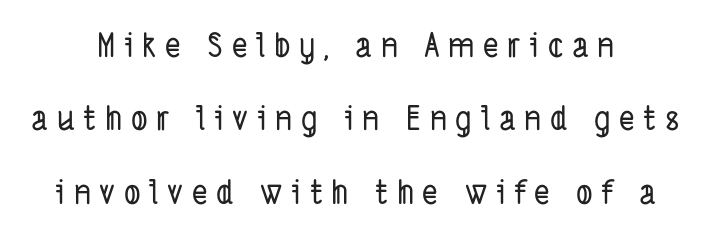
{"serif": "no", "width": "condensed", "stroke_contrast": "low", "x_height": "medium", "monospaced": "no", "underline": "no", "align": "center", "line_spacing": "loose", "line_spacing_ratio": 2.22, "letter_spacing": "wide", "letter_spacing_em": 0.26, "glyph_px": 33}
